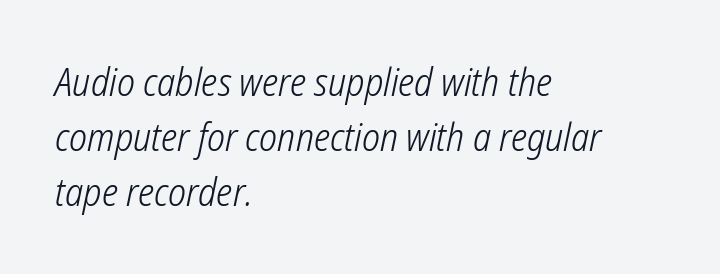
{"serif": "no", "bold": "no", "weight": "light", "width": "condensed", "stroke_contrast": "low", "x_height": "medium", "monospaced": "no", "underline": "no", "align": "left", "line_spacing": "normal", "line_spacing_ratio": 1.45, "letter_spacing": "normal", "letter_spacing_em": 0.0, "glyph_px": 38}
